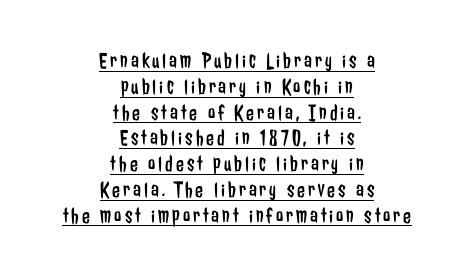
{"italic": "no", "bold": "no", "underline": "yes", "align": "center", "line_spacing": "tight", "line_spacing_ratio": 1.12, "glyph_px": 23}
